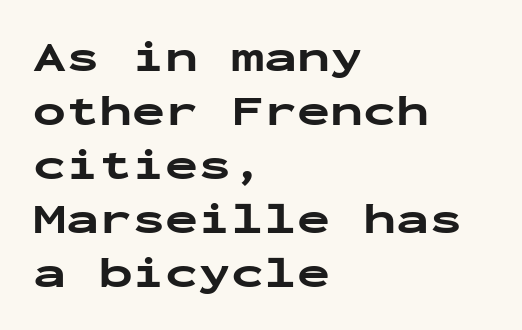
{"serif": "no", "italic": "no", "bold": "yes", "weight": "bold", "width": "wide", "stroke_contrast": "low", "x_height": "medium", "monospaced": "yes", "underline": "no", "align": "left", "line_spacing_ratio": 1.23, "letter_spacing": "normal", "letter_spacing_em": 0.0, "glyph_px": 44}
